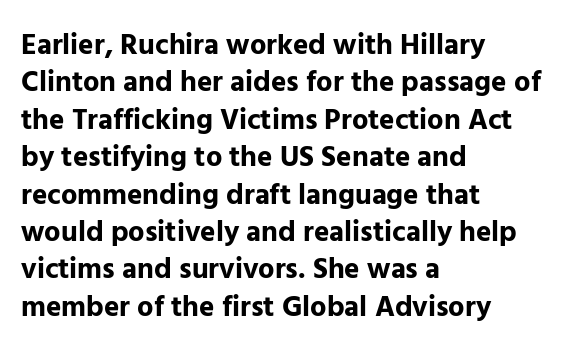
The image shows 29 px bold sans-serif type, upright; set left-aligned, normal line spacing (1.29x), normal letter spacing, not underlined; low stroke contrast and a medium x-height.
